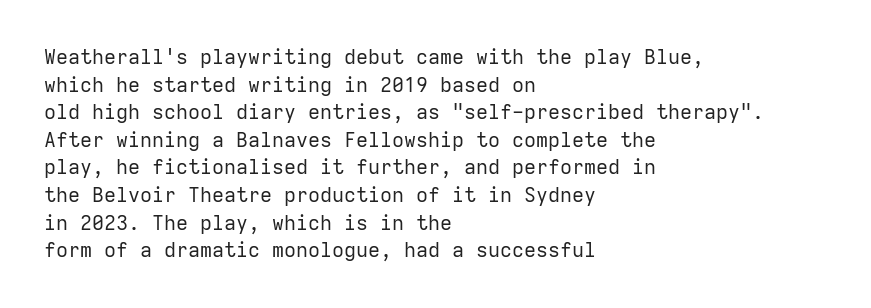
{"italic": "no", "bold": "no", "underline": "no", "align": "left", "line_spacing": "normal", "line_spacing_ratio": 1.38, "letter_spacing": "normal", "letter_spacing_em": 0.0, "glyph_px": 20}
